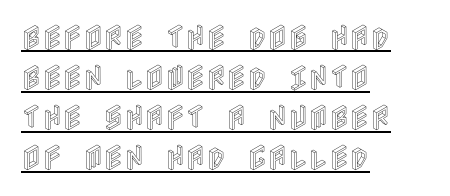
The text block is weighted toward the left margin, trailing off unevenly rightward. Designer's note — italics off, roman on. In designer terms, the underline attribute is active on this setting. Summary of vertical rhythm: regular, with standard interline spacing. Nobody touched the tracking dial on this one.
